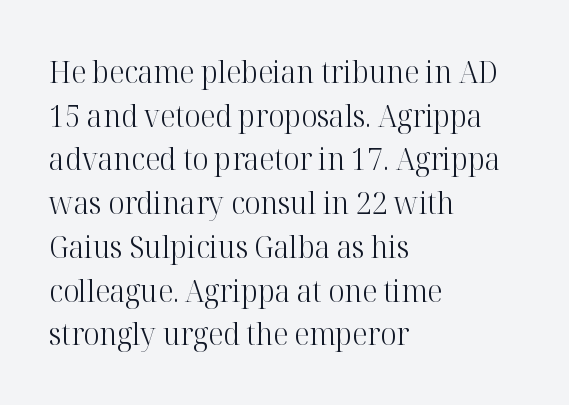
{"serif": "yes", "italic": "no", "bold": "no", "weight": "light", "width": "normal", "stroke_contrast": "high", "x_height": "medium", "monospaced": "no", "underline": "no", "align": "left", "line_spacing": "normal", "line_spacing_ratio": 1.41, "letter_spacing": "normal", "letter_spacing_em": 0.0, "glyph_px": 31}
